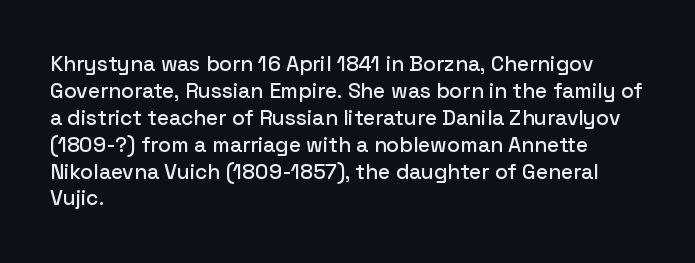
No word sits above an underline. Rendered with straight, roman letterforms. A typesetter would call this leading conventional body-copy spacing. Nothing unusual about the tracking: characters are spaced as the font intends. Line starts are locked; line ends wander.
